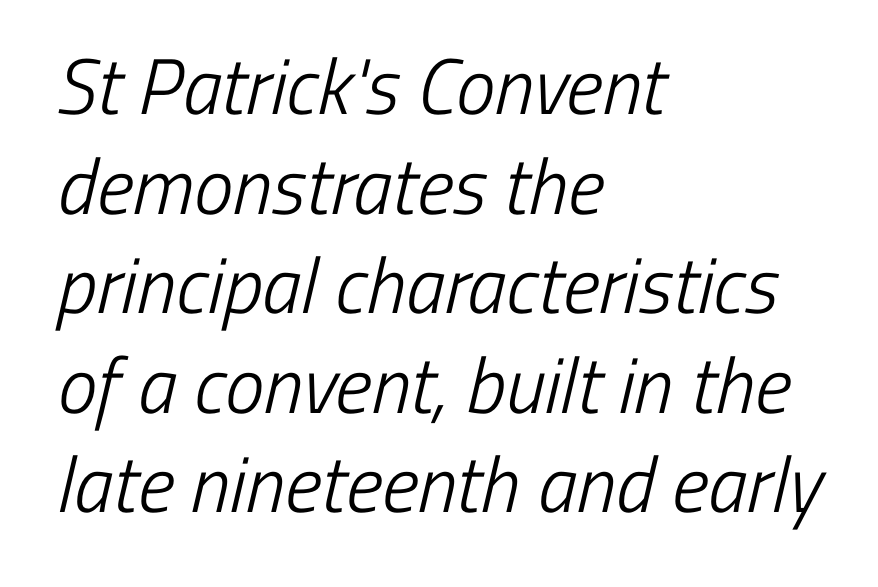
A light-to-regular cut is what we see here. Successive baselines arrive at the customary interval. This rendering leaves character spacing at its baseline value. Check under the words: just untouched page. Looks like regular typesetting: each glyph gets only the width it needs. The rag falls on the right side of this text block.
